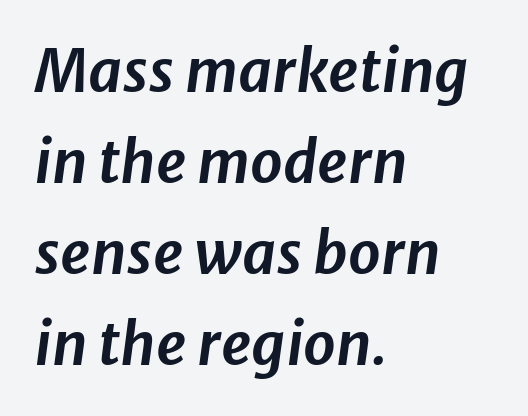
The letters advance in unequal steps, a hallmark of proportional type. Line spacing here is normal. The paragraph shown leans on its left margin. The baseline area is clear. Is the type slanted? Yes — the strokes lean at a clear angle. Inter-character spacing is left at the font's built-in metrics.
